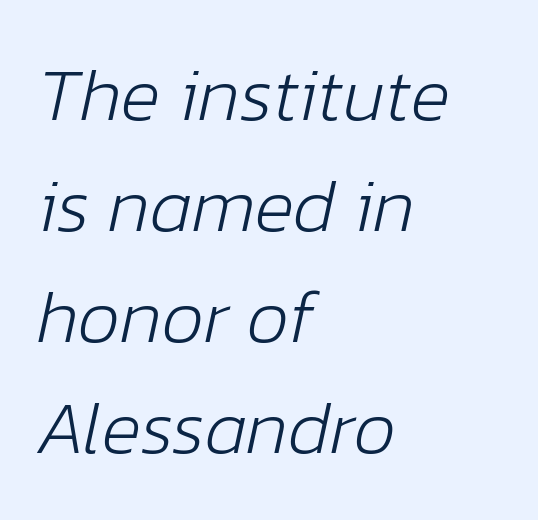
The image shows 75 px light type, italic (leaning right); set left-aligned, normal line spacing (1.48x), normal letter spacing, not underlined; low stroke contrast and a medium x-height.
